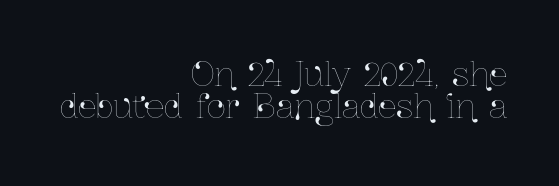
These lines were composed using upright roman letters. This rendering uses right alignment, leaving the left contour irregular. Glyph-to-glyph distance matches everyday printed text. Letters rest on an invisible, unmarked baseline. This sample has the flowing, uneven cadence of proportional lettering.
